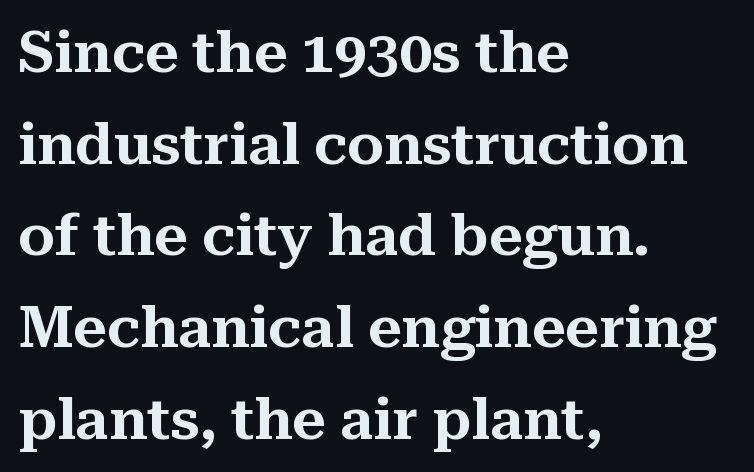
{"serif": "yes", "italic": "no", "width": "normal", "stroke_contrast": "medium", "x_height": "medium", "monospaced": "no", "underline": "no", "align": "left", "line_spacing": "normal", "line_spacing_ratio": 1.58, "letter_spacing": "normal", "letter_spacing_em": 0.0, "glyph_px": 58}
